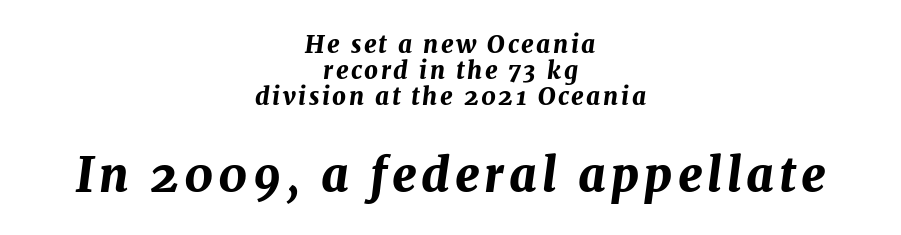
Unmarked baselines from the first word to the last. Does the bottom block carry the larger type? Yes, it does. Horizontal alignment here is central, giving a formal, balanced look. The rendering applies a slant to the glyphs. The rendering uses natural spacing where letterforms have individual widths.
